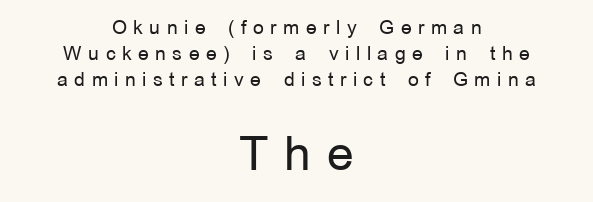
{"serif": "no", "italic": "no", "bold": "no", "weight": "regular", "width": "normal", "stroke_contrast": "low", "x_height": "medium", "monospaced": "no", "underline": "no", "align": "center", "line_spacing": "normal", "line_spacing_ratio": 1.37, "letter_spacing": "wide", "letter_spacing_em": 0.34, "larger_block": "second", "size_ratio": 2.47, "glyph_px": 47}
